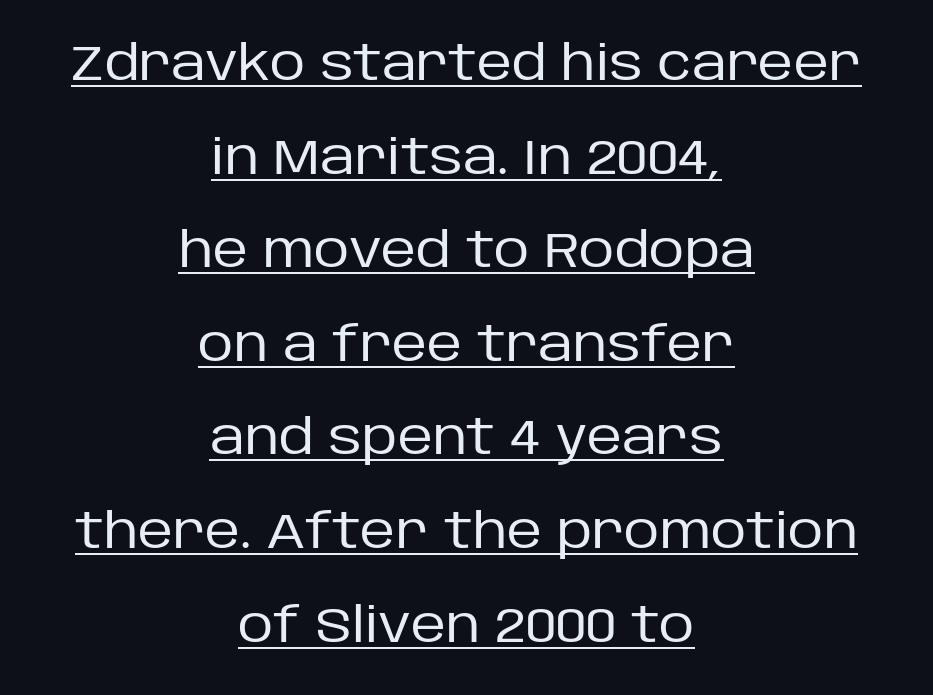
Looks like regular typesetting: each glyph gets only the width it needs. Each letter's strokes conclude bluntly, with no projecting serifs. Summary of vertical rhythm: relaxed, with wide interline spacing. The specimen includes a rule beneath the text block's lines. The passage is arranged like a title page — every line centered.
